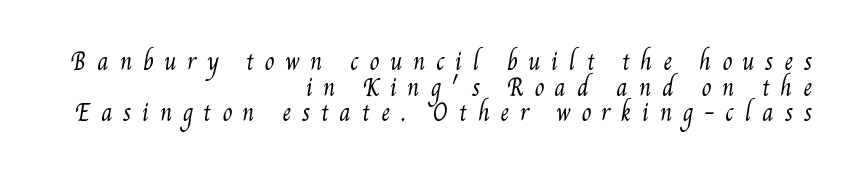
{"bold": "no", "underline": "no", "align": "right", "line_spacing_ratio": 1.17, "letter_spacing": "wide", "letter_spacing_em": 0.49, "glyph_px": 22}
